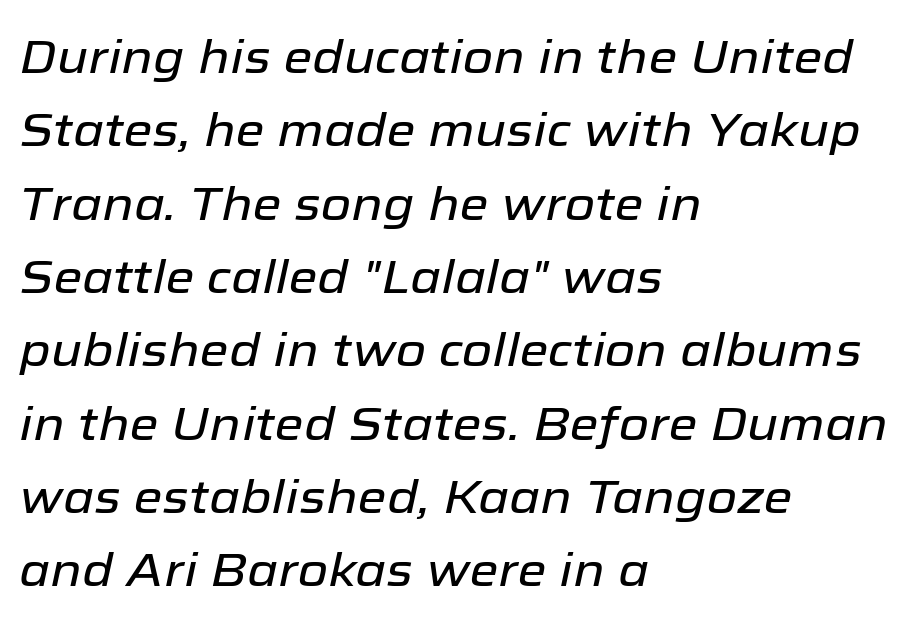
{"italic": "yes", "lean": "right", "slant_degrees": 12, "width": "normal", "stroke_contrast": "low", "x_height": "medium", "monospaced": "no", "underline": "no", "align": "left", "line_spacing": "normal", "line_spacing_ratio": 1.56, "letter_spacing": "normal", "letter_spacing_em": 0.0, "glyph_px": 47}
